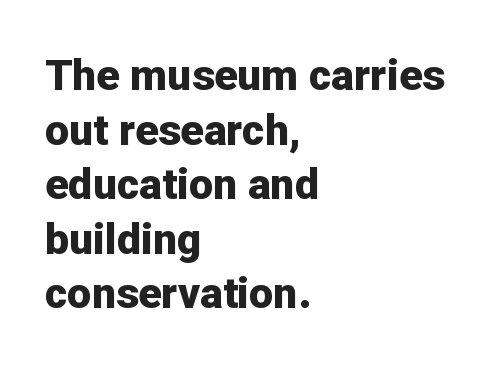
{"serif": "no", "italic": "no", "bold": "yes", "weight": "bold", "width": "normal", "stroke_contrast": "low", "x_height": "medium", "monospaced": "no", "underline": "no", "align": "left", "line_spacing": "normal", "line_spacing_ratio": 1.27, "letter_spacing": "normal", "letter_spacing_em": 0.0, "glyph_px": 43}
